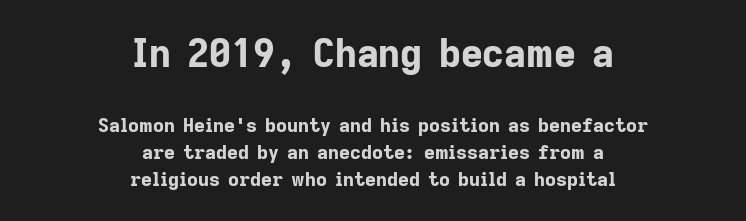
The image shows 38 px bold sans-serif type, upright; set centered, normal line spacing (1.41x), normal letter spacing, not underlined; the first (top) block is 2.0x larger; low stroke contrast and a medium x-height.
